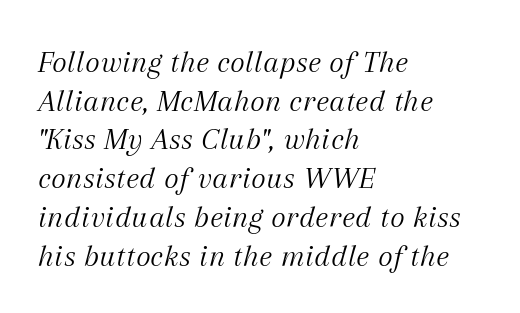
Q: Is the text bold? A: No.
Q: Is the text italic (slanted)? A: Yes, it leans right by about 12 degrees.
Q: Is the typeface a serif or a sans-serif typeface? A: Serif.
Q: Is the text underlined? A: No.
Q: How is the paragraph aligned? A: Left-aligned.
Q: Is the spacing between letters normal or unusually wide? A: Normal.
Q: Width (condensed, normal, or wide)? A: Normal.
Q: Stroke contrast? A: Medium.
Q: x-height? A: Medium.
Q: Monospaced? A: No.
